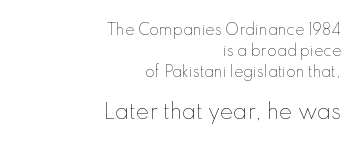
The image shows 20 px text type, upright; set right-aligned, normal line spacing (1.5x), normal letter spacing, not underlined; the second (bottom) block is 1.43x larger.
